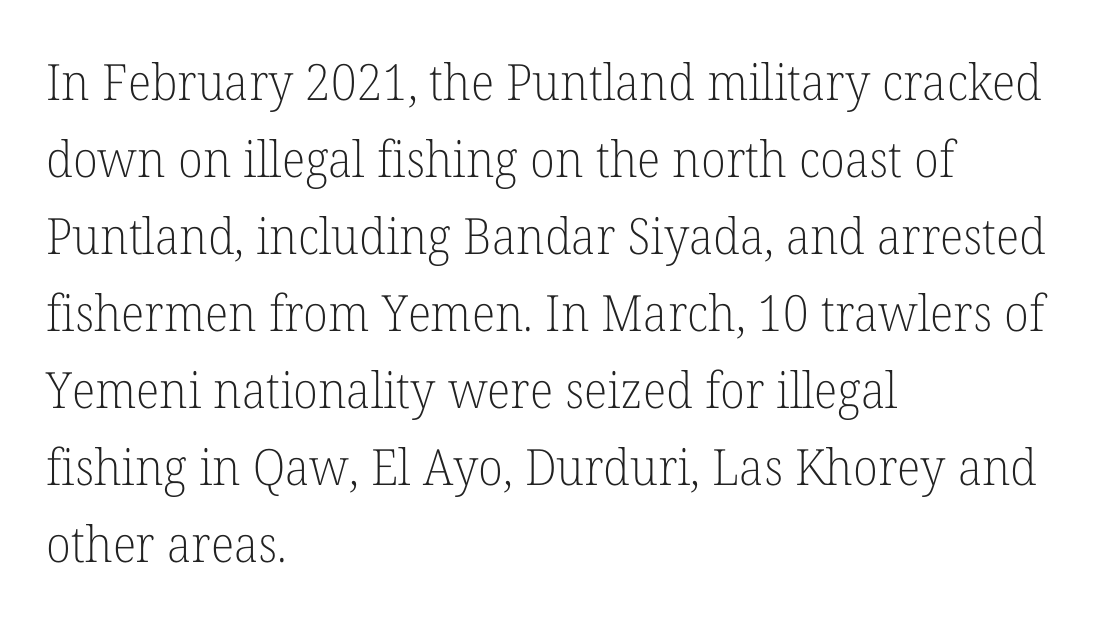
{"serif": "yes", "italic": "no", "bold": "no", "weight": "light", "width": "normal", "stroke_contrast": "low", "x_height": "medium", "monospaced": "no", "underline": "no", "align": "left", "line_spacing": "normal", "line_spacing_ratio": 1.54, "letter_spacing": "normal", "letter_spacing_em": 0.0, "glyph_px": 50}
